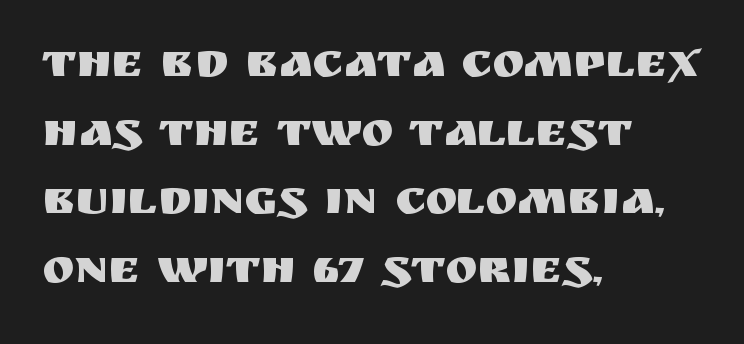
Style check: upright. Line spacing here is normal. The letters advance in unequal steps, a hallmark of proportional type. Compared with typical body copy, the letter spacing here is the same.
